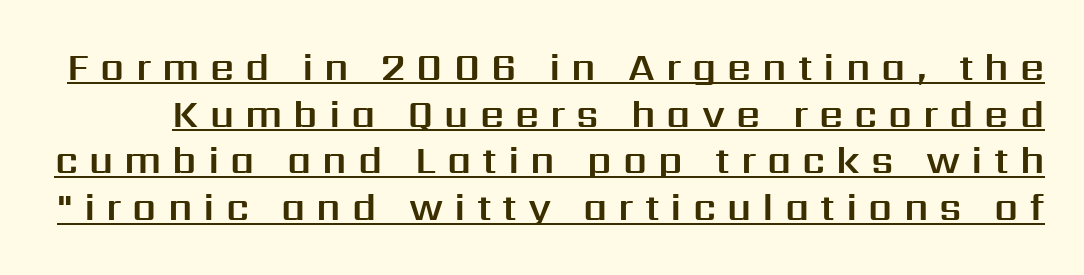
The image shows 38 px sans-serif type, upright; set line spacing 1.23x, unusually wide letter spacing (+0.29 em), underlined; medium stroke contrast and a medium x-height.
